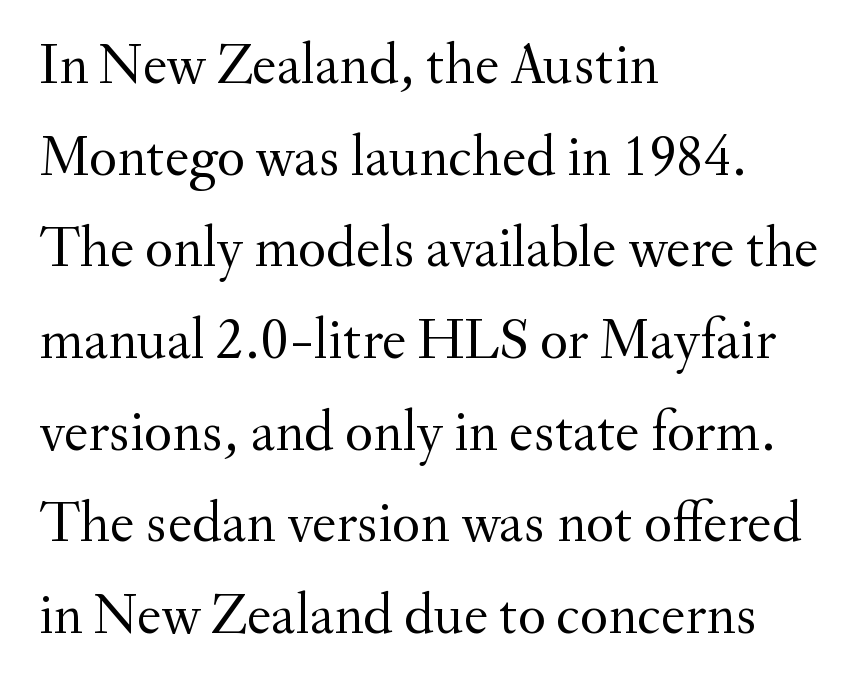
Q: Is the text bold? A: No.
Q: Is the text italic (slanted)? A: No, it is upright.
Q: Is the typeface a serif or a sans-serif typeface? A: Serif.
Q: Is the text underlined? A: No.
Q: How is the paragraph aligned? A: Left-aligned.
Q: Is the spacing between letters normal or unusually wide? A: Normal.
Q: Is the spacing between lines tight, normal or loose? A: Normal.
Q: Width (condensed, normal, or wide)? A: Normal.
Q: Stroke contrast? A: Medium.
Q: x-height? A: Small.
Q: Monospaced? A: No.
